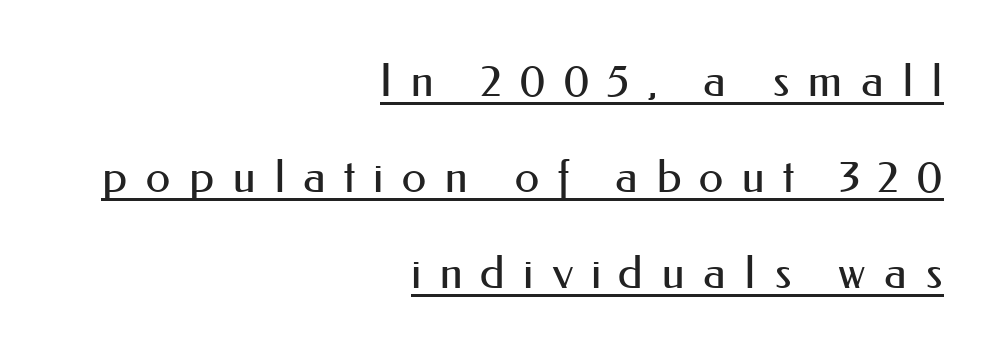
Q: Is the text bold? A: No.
Q: Is the text italic (slanted)? A: No, it is upright.
Q: Is the typeface a serif or a sans-serif typeface? A: Sans-serif.
Q: Is the text underlined? A: Yes.
Q: How is the paragraph aligned? A: Right-aligned.
Q: Is the spacing between letters normal or unusually wide? A: Unusually wide.
Q: Is the spacing between lines tight, normal or loose? A: Loose.
Q: Width (condensed, normal, or wide)? A: Normal.
Q: Stroke contrast? A: Medium.
Q: x-height? A: Small.
Q: Monospaced? A: No.
